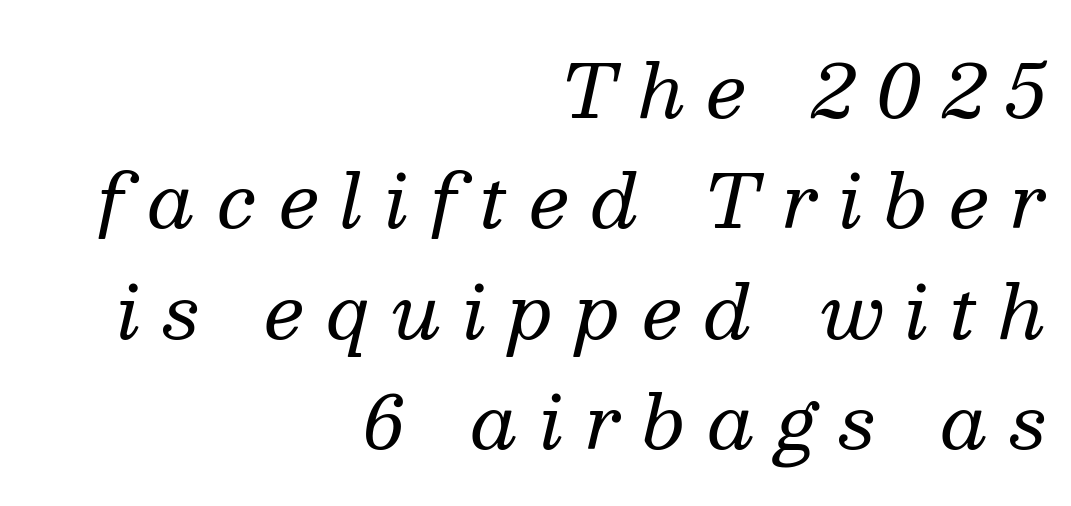
Q: Is the text bold? A: No.
Q: Is the text italic (slanted)? A: Yes, it leans right by about 13 degrees.
Q: Is the typeface a serif or a sans-serif typeface? A: Serif.
Q: Is the text underlined? A: No.
Q: How is the paragraph aligned? A: Right-aligned.
Q: Is the spacing between letters normal or unusually wide? A: Unusually wide.
Q: Is the spacing between lines tight, normal or loose? A: Normal.
Q: Width (condensed, normal, or wide)? A: Normal.
Q: Stroke contrast? A: Medium.
Q: x-height? A: Medium.
Q: Monospaced? A: No.
